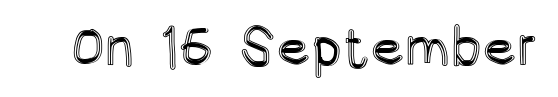
The image shows 56 px condensed type, upright; set normal letter spacing, not underlined; a large x-height.
